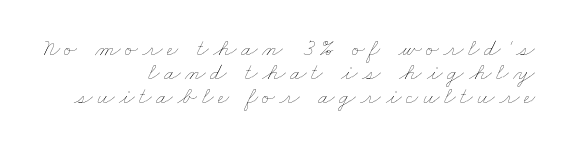
The image shows 24 px text type; set right-aligned, tight line spacing (1.01x), not underlined.
